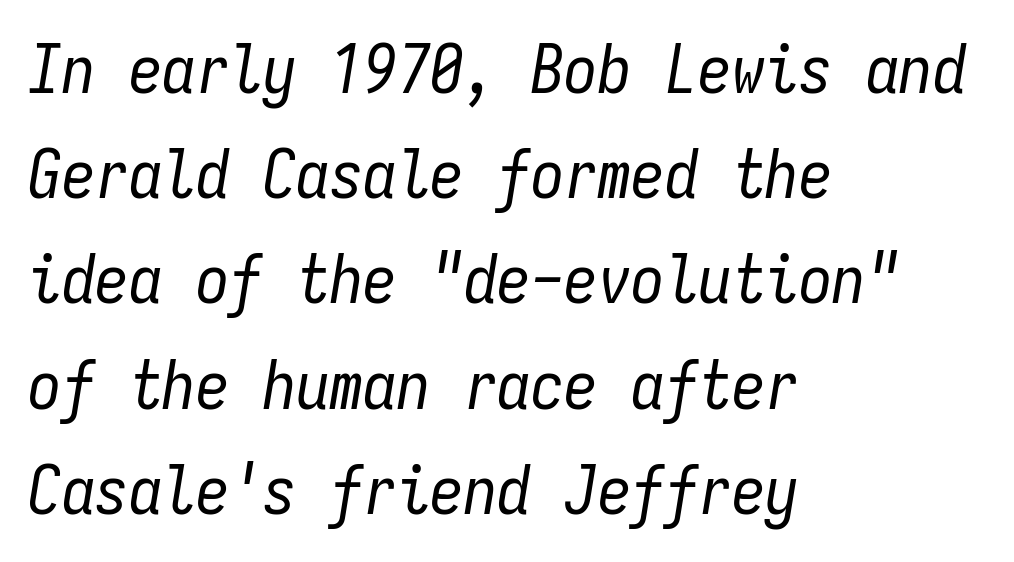
The image shows 67 px regular-weight, condensed type, italic (leaning right), monospaced; set left-aligned, normal line spacing (1.57x), normal letter spacing, not underlined; low stroke contrast and a medium x-height.
